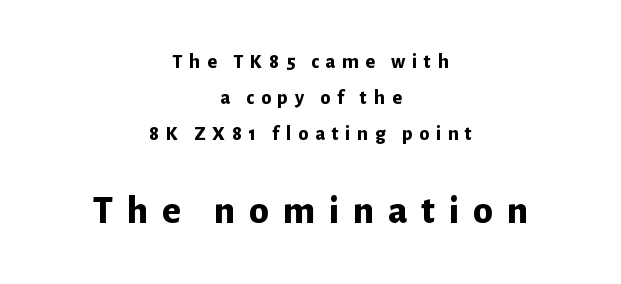
The image shows 40 px bold sans-serif type, upright; set centered, line spacing 1.79x, unusually wide letter spacing (+0.34 em), not underlined; the second (bottom) block is 2.0x larger; low stroke contrast and a medium x-height.
